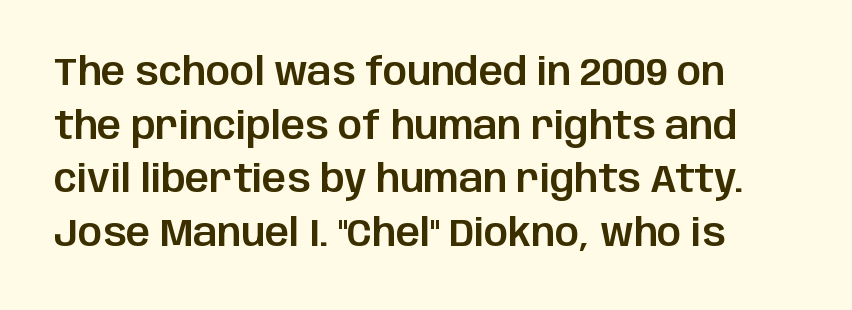
The image shows 38 px sans-serif type, upright; set normal line spacing (1.41x), normal letter spacing, not underlined; low stroke contrast and a large x-height.
